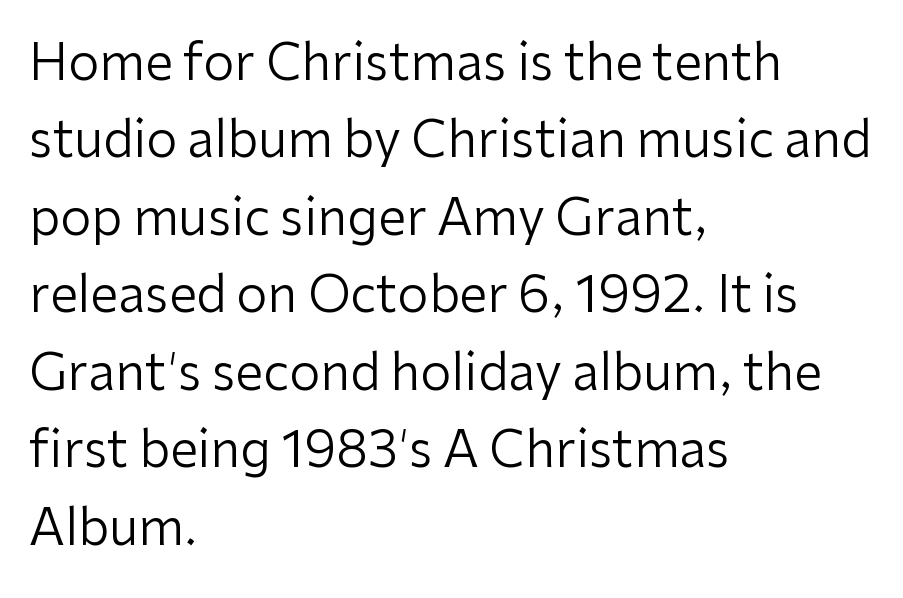
The image shows 50 px regular-weight sans-serif type, upright; set left-aligned, normal line spacing (1.55x), normal letter spacing, not underlined; low stroke contrast and a medium x-height.
